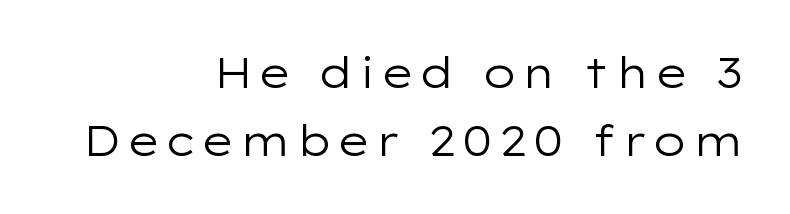
The image shows 42 px regular-weight, wide sans-serif type, upright; set right-aligned, normal line spacing (1.62x), not underlined; low stroke contrast and a medium x-height.
